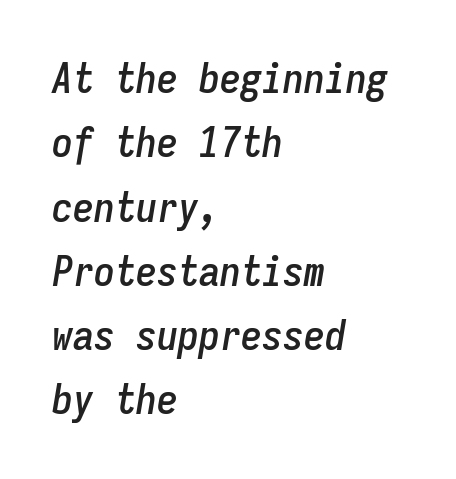
{"italic": "yes", "lean": "right", "slant_degrees": 9, "width": "condensed", "stroke_contrast": "low", "x_height": "medium", "monospaced": "yes", "underline": "no", "align": "left", "line_spacing": "normal", "line_spacing_ratio": 1.53, "letter_spacing": "normal", "letter_spacing_em": 0.0, "glyph_px": 42}
